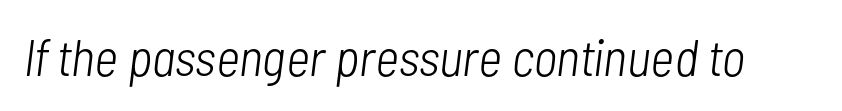
The image shows 52 px light, condensed type, italic (leaning right); set normal letter spacing, not underlined; low stroke contrast and a medium x-height.
